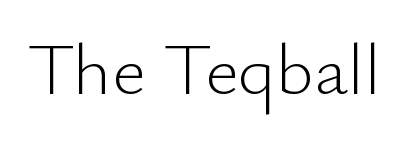
{"serif": "no", "italic": "no", "bold": "no", "weight": "light", "width": "normal", "stroke_contrast": "low", "x_height": "small", "monospaced": "no", "underline": "no", "letter_spacing": "normal", "letter_spacing_em": 0.0, "glyph_px": 73}
